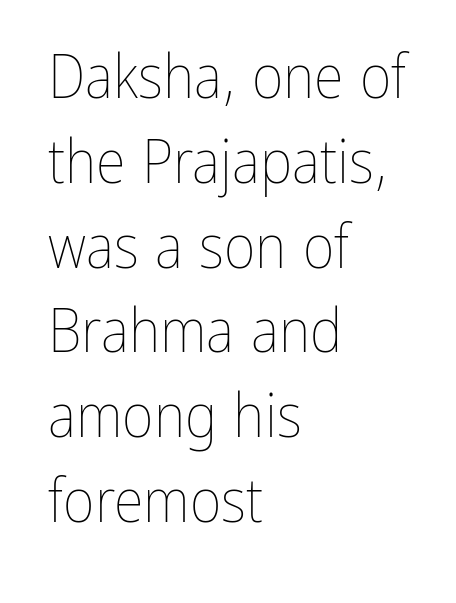
Q: Is the text bold? A: No.
Q: Is the text italic (slanted)? A: No, it is upright.
Q: Is the text underlined? A: No.
Q: How is the paragraph aligned? A: Left-aligned.
Q: Is the spacing between letters normal or unusually wide? A: Normal.
Q: Is the spacing between lines tight, normal or loose? A: Normal.
Q: Width (condensed, normal, or wide)? A: Condensed.
Q: Stroke contrast? A: Low.
Q: x-height? A: Medium.
Q: Monospaced? A: No.
